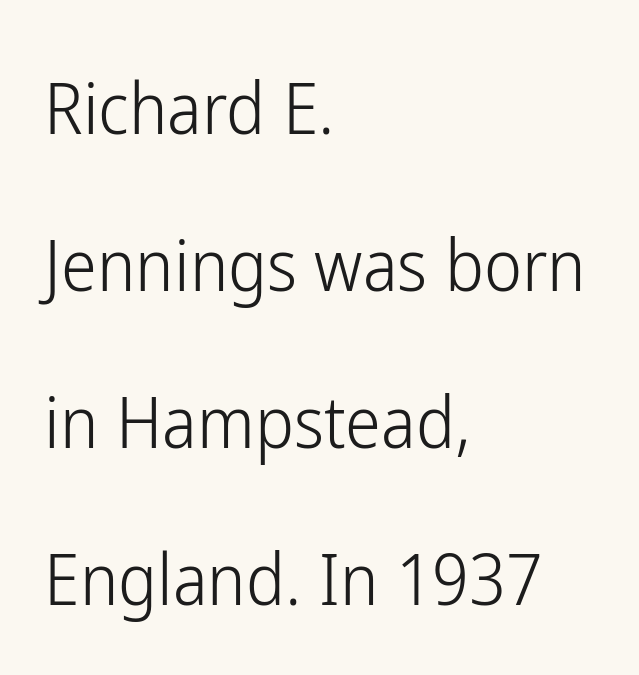
{"serif": "no", "italic": "no", "bold": "no", "weight": "light", "width": "condensed", "stroke_contrast": "low", "x_height": "medium", "monospaced": "no", "underline": "no", "align": "left", "line_spacing": "loose", "line_spacing_ratio": 2.18, "letter_spacing": "normal", "letter_spacing_em": 0.0, "glyph_px": 72}
